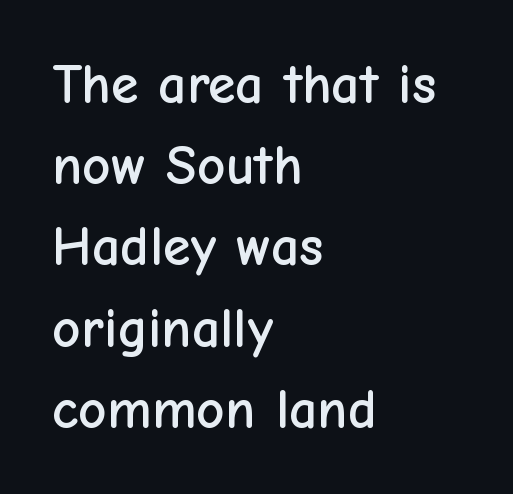
Q: Is the text italic (slanted)? A: No, it is upright.
Q: Is the typeface a serif or a sans-serif typeface? A: Sans-serif.
Q: Is the text underlined? A: No.
Q: How is the paragraph aligned? A: Left-aligned.
Q: Is the spacing between letters normal or unusually wide? A: Normal.
Q: Is the spacing between lines tight, normal or loose? A: Normal.
Q: Width (condensed, normal, or wide)? A: Normal.
Q: Stroke contrast? A: Low.
Q: x-height? A: Medium.
Q: Monospaced? A: No.
